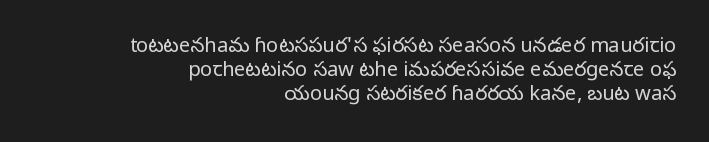
{"italic": "no", "bold": "no", "underline": "no", "align": "right", "line_spacing_ratio": 1.2, "letter_spacing": "normal", "letter_spacing_em": 0.0, "glyph_px": 20}
